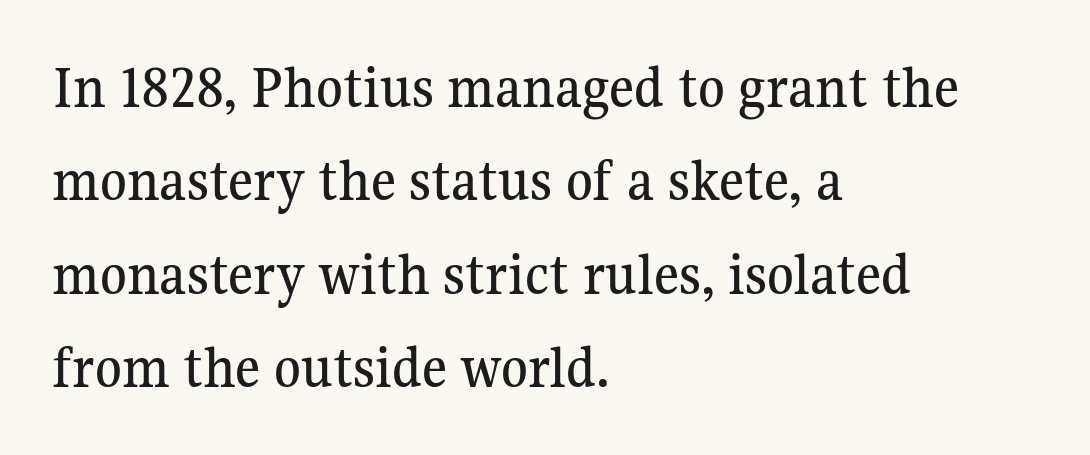
Q: Is the text italic (slanted)? A: No, it is upright.
Q: Is the typeface a serif or a sans-serif typeface? A: Serif.
Q: Is the text underlined? A: No.
Q: How is the paragraph aligned? A: Left-aligned.
Q: Is the spacing between letters normal or unusually wide? A: Normal.
Q: Is the spacing between lines tight, normal or loose? A: Normal.
Q: Width (condensed, normal, or wide)? A: Normal.
Q: Stroke contrast? A: Medium.
Q: x-height? A: Medium.
Q: Monospaced? A: No.
